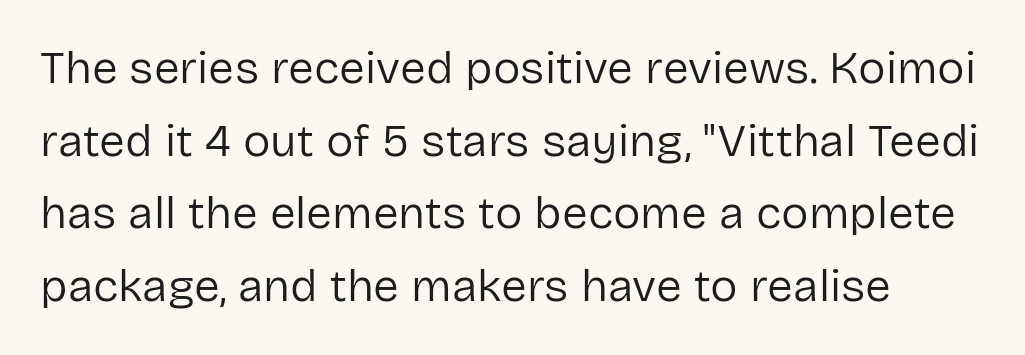
The image shows 46 px regular-weight sans-serif type, upright; set normal line spacing (1.58x), normal letter spacing, not underlined; low stroke contrast and a medium x-height.
